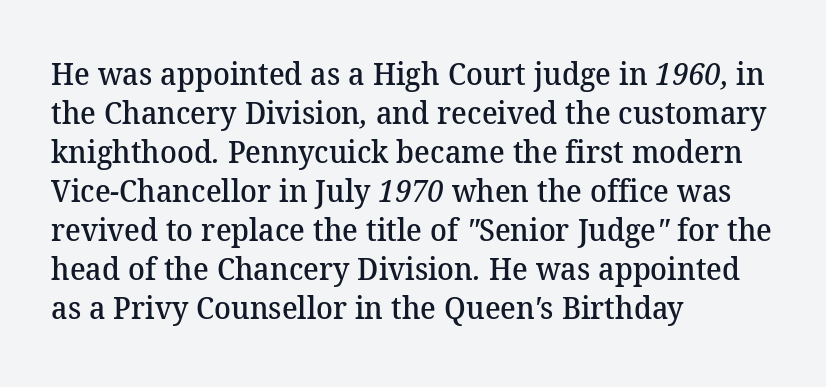
The face used here is seriffed, in the tradition of book romans. Leftover space on each line is placed entirely after the last word. Vertically, the passage feels balanced, rows spaced as you'd expect. The specimen omits any rule beneath the text block's lines.
